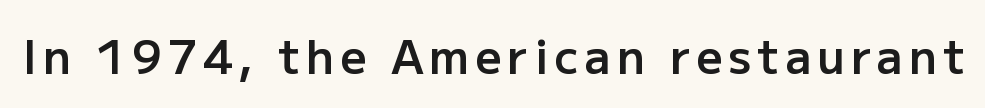
The image shows 46 px semibold sans-serif type, upright; set not underlined; low stroke contrast and a medium x-height.
